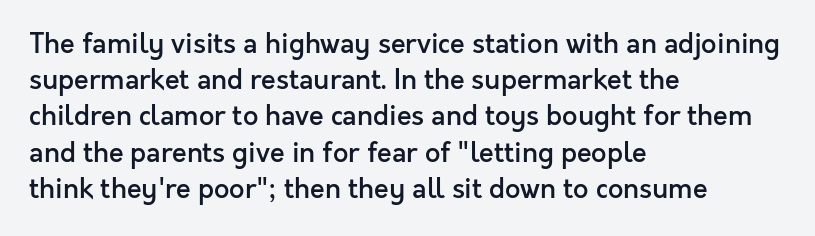
The image shows 27 px text type, upright; set left-aligned, normal line spacing (1.34x), normal letter spacing, not underlined.
